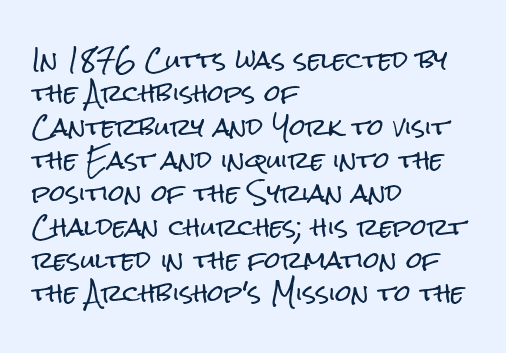
The rendering uses a moderate line-height, typical for paragraphs. These lines were composed using upright roman letters. The gaps between neighbouring characters are ordinary and unremarkable. Has an underline been added? It has not. Line starts are locked; line ends wander.
